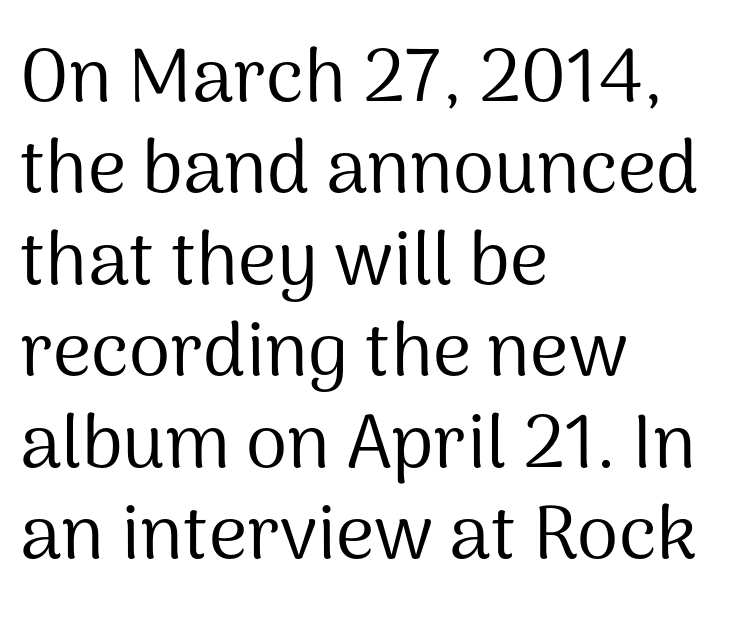
{"serif": "no", "italic": "no", "bold": "no", "weight": "regular", "width": "normal", "stroke_contrast": "medium", "x_height": "medium", "monospaced": "no", "underline": "no", "align": "left", "line_spacing_ratio": 1.22, "letter_spacing": "normal", "letter_spacing_em": 0.0, "glyph_px": 75}
